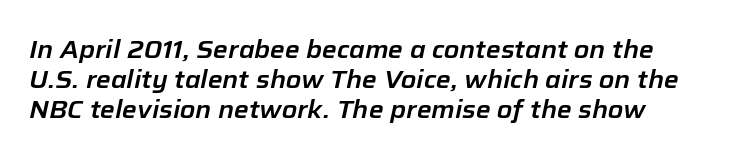
Q: Is the text italic (slanted)? A: Yes, it leans right by about 12 degrees.
Q: Is the text underlined? A: No.
Q: Is the spacing between letters normal or unusually wide? A: Normal.
